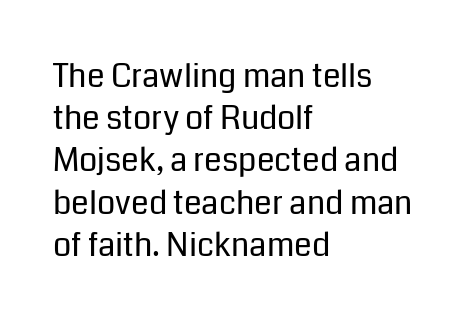
{"serif": "no", "italic": "no", "bold": "no", "weight": "regular", "width": "normal", "stroke_contrast": "low", "x_height": "medium", "monospaced": "no", "underline": "no", "align": "left", "line_spacing": "normal", "line_spacing_ratio": 1.32, "letter_spacing": "normal", "letter_spacing_em": 0.0, "glyph_px": 32}
